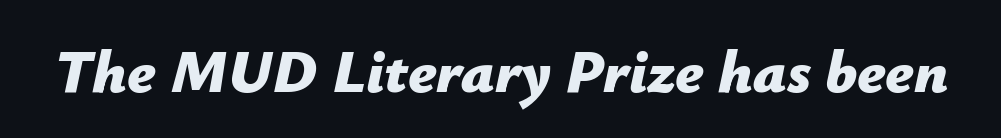
Style check: oblique. The face used here is proportionally spaced, like ordinary book or web type. Notice how thick the strokes are: this is what a full bold looks like. The zone under the glyphs is completely vacant.
